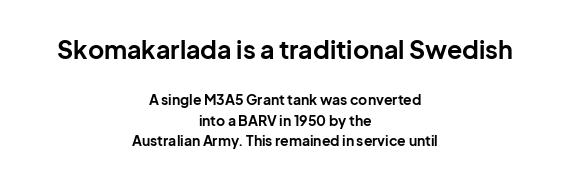
Q: Is the text bold? A: Yes.
Q: Is the text italic (slanted)? A: No, it is upright.
Q: Is the text underlined? A: No.
Q: How is the paragraph aligned? A: Centered.
Q: Is the spacing between letters normal or unusually wide? A: Normal.
Q: Is the spacing between lines tight, normal or loose? A: Normal.
Q: Which block of text is set in a larger size, the first (top) or the second (bottom)? A: The first (top) one.
